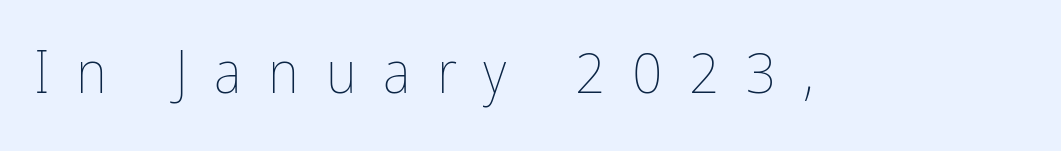
{"italic": "no", "bold": "no", "weight": "thin", "width": "condensed", "stroke_contrast": "low", "x_height": "medium", "monospaced": "no", "underline": "no", "letter_spacing": "wide", "letter_spacing_em": 0.44, "glyph_px": 60}
